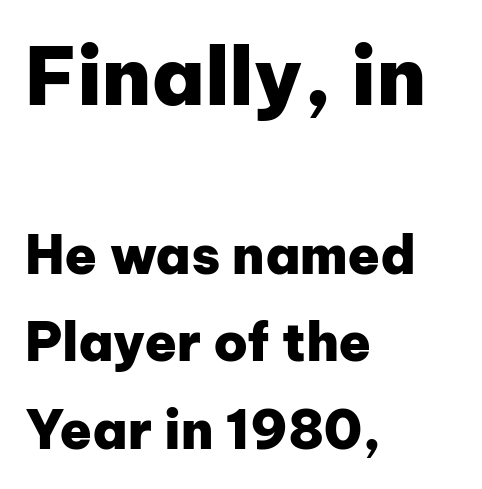
This sample uses an upright cut, with every glyph sitting square on the baseline. No extra tracking has been applied to these lines. Just letters on the line, the space beneath them empty. The rendering uses a moderate line-height, typical for paragraphs.
